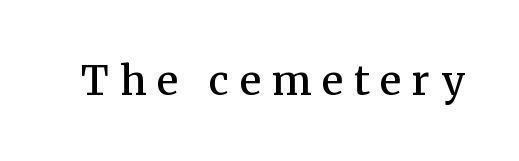
The image shows 40 px semibold serif type, upright; set unusually wide letter spacing (+0.27 em), not underlined; medium stroke contrast and a medium x-height.
